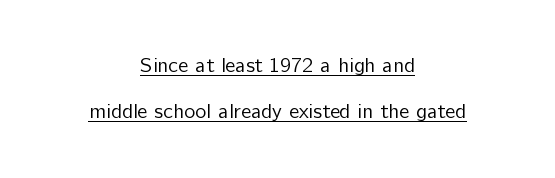
Q: Is the text bold? A: No.
Q: Is the text italic (slanted)? A: No, it is upright.
Q: Is the text underlined? A: Yes.
Q: How is the paragraph aligned? A: Centered.
Q: Is the spacing between letters normal or unusually wide? A: Normal.
Q: Is the spacing between lines tight, normal or loose? A: Loose.
